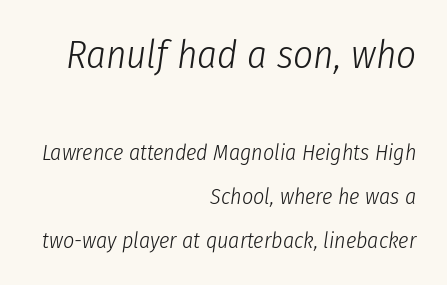
Q: Is the text bold? A: No.
Q: Is the text italic (slanted)? A: Yes, it leans right by about 8 degrees.
Q: Is the text underlined? A: No.
Q: How is the paragraph aligned? A: Right-aligned.
Q: Is the spacing between letters normal or unusually wide? A: Normal.
Q: Is the spacing between lines tight, normal or loose? A: Loose.
Q: Which block of text is set in a larger size, the first (top) or the second (bottom)? A: The first (top) one.
Q: Width (condensed, normal, or wide)? A: Condensed.
Q: Stroke contrast? A: Low.
Q: x-height? A: Medium.
Q: Monospaced? A: No.
